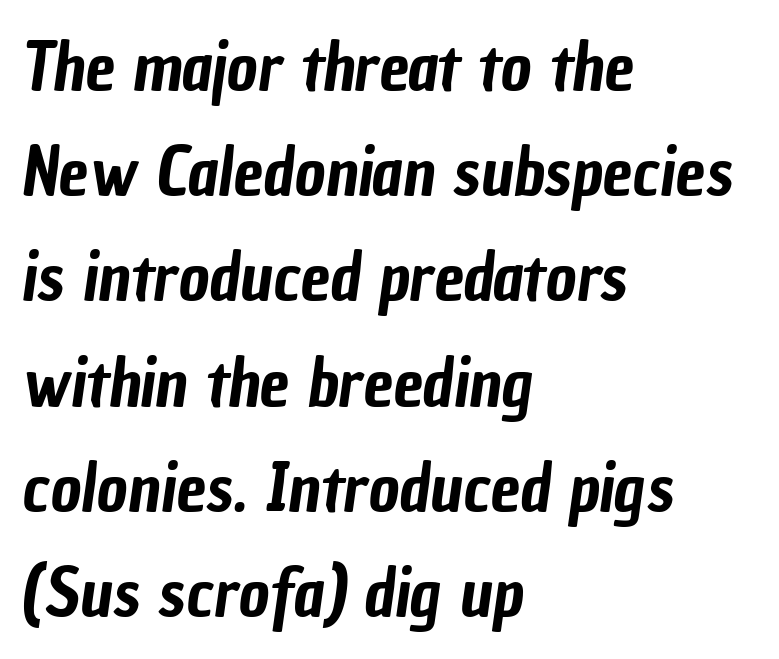
Q: Is the typeface a serif or a sans-serif typeface? A: Sans-serif.
Q: Is the text underlined? A: No.
Q: How is the paragraph aligned? A: Left-aligned.
Q: Is the spacing between letters normal or unusually wide? A: Normal.
Q: Is the spacing between lines tight, normal or loose? A: Normal.
Q: Width (condensed, normal, or wide)? A: Condensed.
Q: Stroke contrast? A: Low.
Q: x-height? A: Medium.
Q: Monospaced? A: No.
